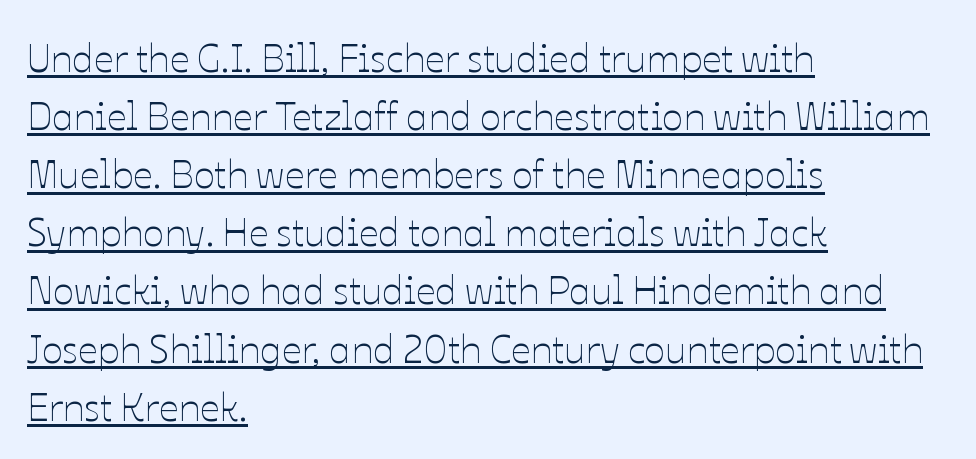
In terms of posture, this sample is upright. The specimen includes a rule beneath the text block's lines. Default kerning and tracking; the words read as compact shapes. Normally led — the rows are evenly, conventionally spaced.
